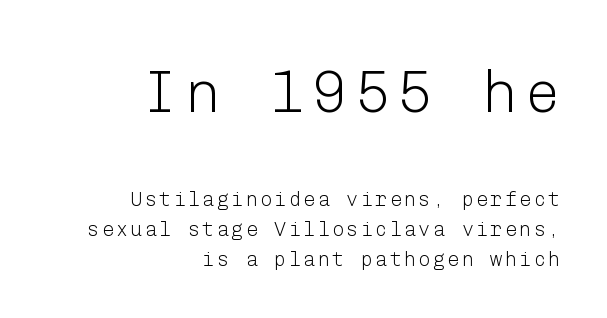
The rendering anchors every line to the right-hand side. Words float on clear page, feet unadorned. Successive baselines arrive at the customary interval. A sans-serif font was chosen for this passage.
